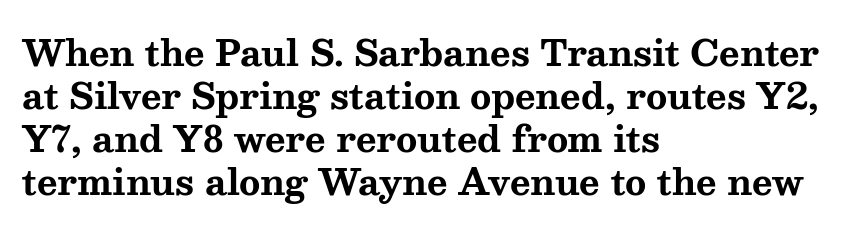
The face used here is seriffed, in the tradition of book romans. Notice how the stems are strictly vertical — no italics here. A typesetter would call this zero additional tracking. Do the characters align in a grid? No, the font is proportional. Does the copy run flush right? No — it runs flush left.
